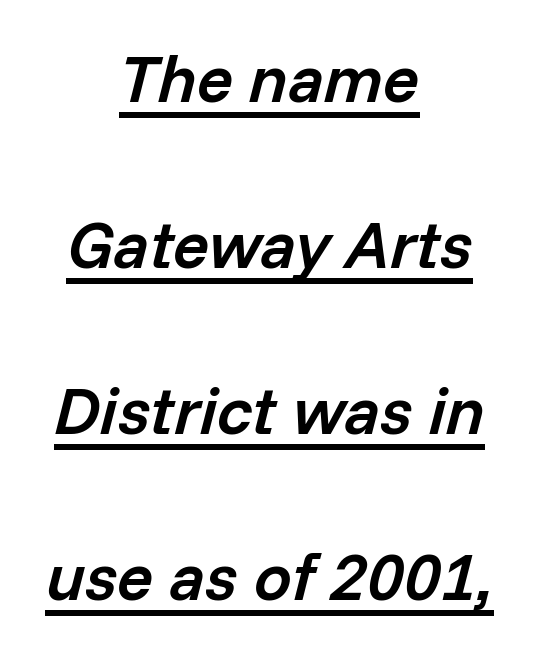
{"italic": "yes", "lean": "right", "slant_degrees": 14, "bold": "semi", "weight": "semibold", "width": "normal", "stroke_contrast": "low", "x_height": "medium", "monospaced": "no", "underline": "yes", "align": "center", "line_spacing": "loose", "line_spacing_ratio": 2.48, "letter_spacing": "normal", "letter_spacing_em": 0.0, "glyph_px": 67}
